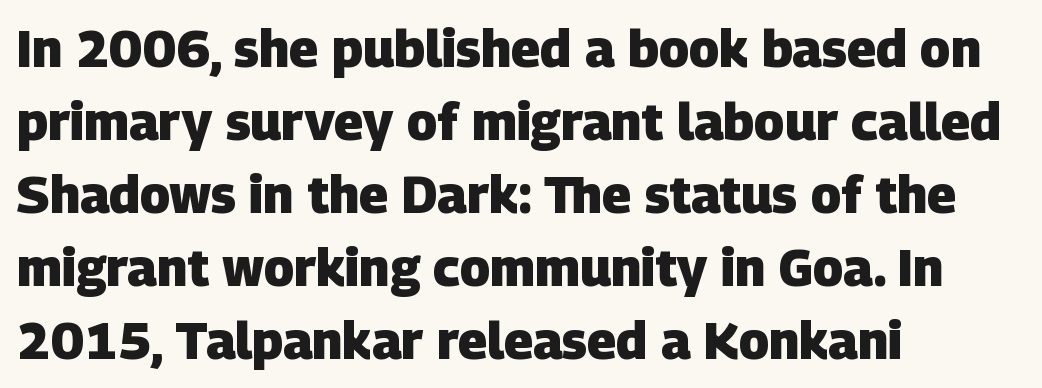
Q: Is the text bold? A: Yes.
Q: Is the typeface a serif or a sans-serif typeface? A: Sans-serif.
Q: Is the text underlined? A: No.
Q: How is the paragraph aligned? A: Left-aligned.
Q: Is the spacing between letters normal or unusually wide? A: Normal.
Q: Is the spacing between lines tight, normal or loose? A: Normal.
Q: Width (condensed, normal, or wide)? A: Normal.
Q: Stroke contrast? A: Low.
Q: x-height? A: Large.
Q: Monospaced? A: No.
